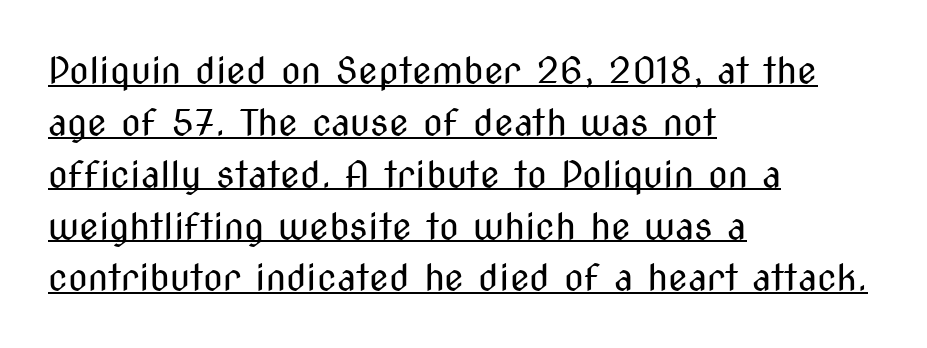
Regarding leading, the lines here are spaced in the standard way. The paragraph has a hard left edge and a soft right edge. Look at the tracking — it's just the regular setting, nothing added. Character widths vary here, with narrow letters taking less room than wide ones. Caption: face not bold, strokes unweighted.
